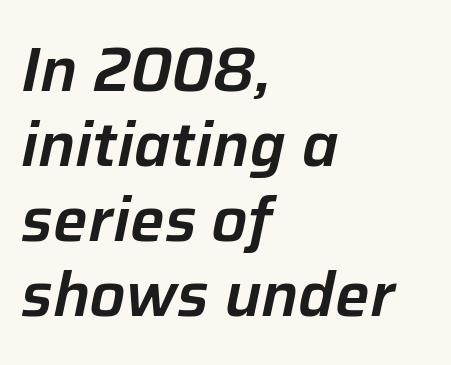
Q: Is the text italic (slanted)? A: Yes, it leans right by about 12 degrees.
Q: Is the text underlined? A: No.
Q: How is the paragraph aligned? A: Left-aligned.
Q: Is the spacing between letters normal or unusually wide? A: Normal.
Q: Width (condensed, normal, or wide)? A: Normal.
Q: Stroke contrast? A: Low.
Q: x-height? A: Medium.
Q: Monospaced? A: No.
